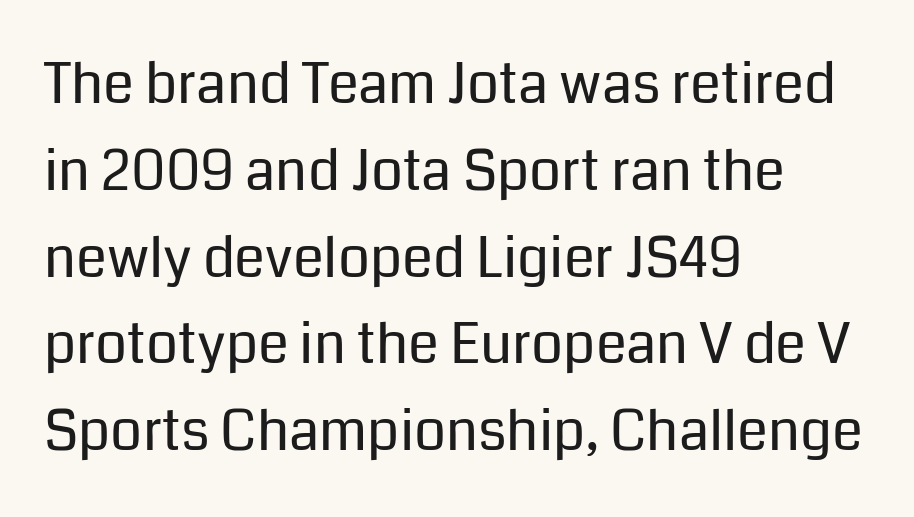
Q: Is the text bold? A: No.
Q: Is the text italic (slanted)? A: No, it is upright.
Q: Is the typeface a serif or a sans-serif typeface? A: Sans-serif.
Q: Is the text underlined? A: No.
Q: How is the paragraph aligned? A: Left-aligned.
Q: Is the spacing between letters normal or unusually wide? A: Normal.
Q: Is the spacing between lines tight, normal or loose? A: Normal.
Q: Width (condensed, normal, or wide)? A: Normal.
Q: Stroke contrast? A: Low.
Q: x-height? A: Medium.
Q: Monospaced? A: No.
